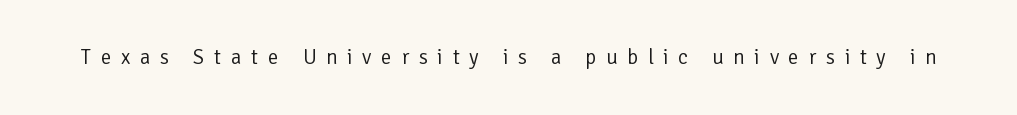
Each row of text sits above clean, open space. Upright lettering throughout. Characters follow at a spacing far wider than the type designer built in. The letters look calm and open, with moderate or lighter stems.
